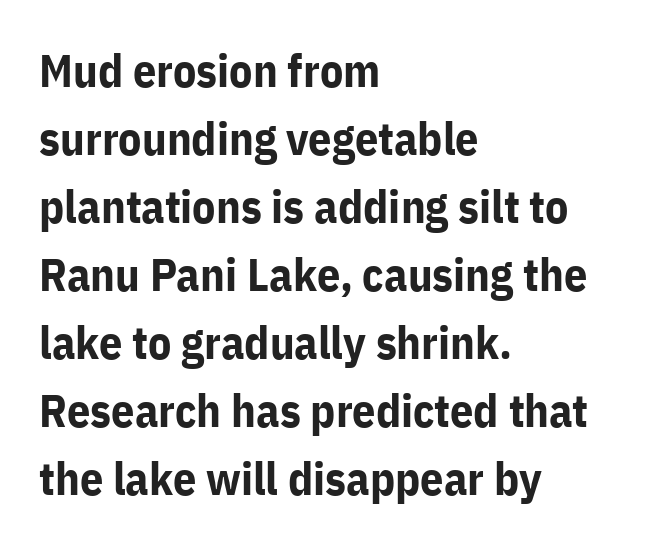
{"serif": "no", "italic": "no", "bold": "yes", "weight": "bold", "width": "normal", "stroke_contrast": "low", "x_height": "medium", "monospaced": "no", "underline": "no", "align": "left", "line_spacing": "normal", "line_spacing_ratio": 1.48, "letter_spacing": "normal", "letter_spacing_em": 0.0, "glyph_px": 46}
